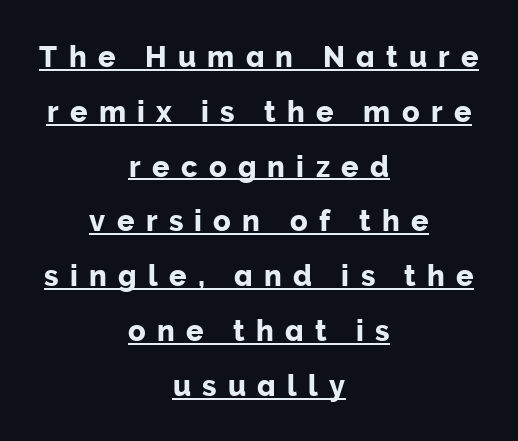
A typesetter would call this proportional, since set widths differ per character. Both edges are ragged and mirror each other, which tells us the setting is centered. Note: no serifs on the glyphs. Tracking here is generous; glyphs stand well apart from one another. You can tell it's not italic because the verticals are truly vertical. Glance below the letters and you will spot a drawn line.
